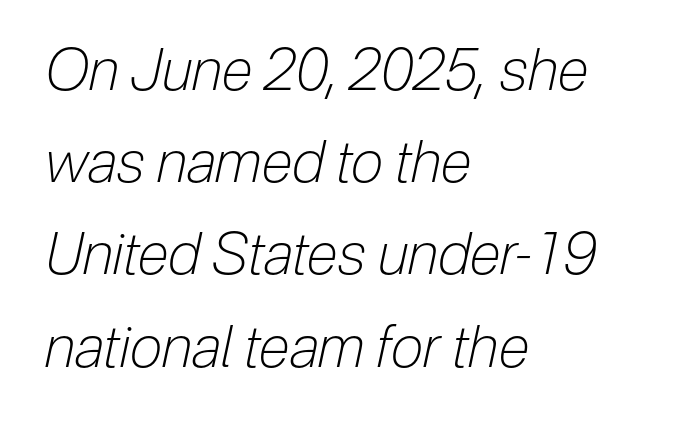
Q: Is the text bold? A: No.
Q: Is the text italic (slanted)? A: Yes, it leans right by about 12 degrees.
Q: Is the text underlined? A: No.
Q: How is the paragraph aligned? A: Left-aligned.
Q: Is the spacing between letters normal or unusually wide? A: Normal.
Q: Is the spacing between lines tight, normal or loose? A: Normal.
Q: Width (condensed, normal, or wide)? A: Condensed.
Q: Stroke contrast? A: Low.
Q: x-height? A: Medium.
Q: Monospaced? A: No.
